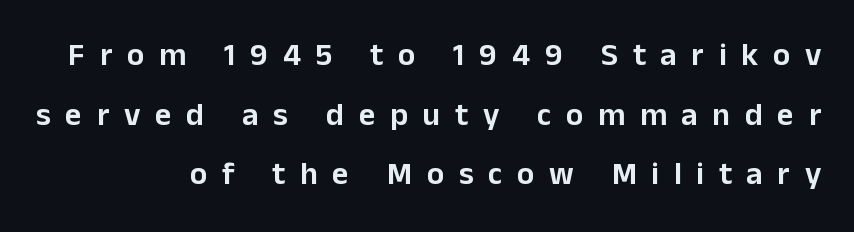
The image shows 32 px sans-serif type, upright; set right-aligned, line spacing 1.86x, unusually wide letter spacing (+0.46 em), not underlined; low stroke contrast and a medium x-height.
